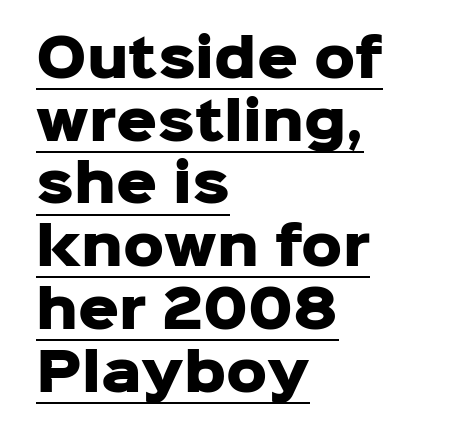
The image shows 51 px heavy sans-serif type, upright; set left-aligned, line spacing 1.23x, normal letter spacing, underlined; low stroke contrast and a medium x-height.
